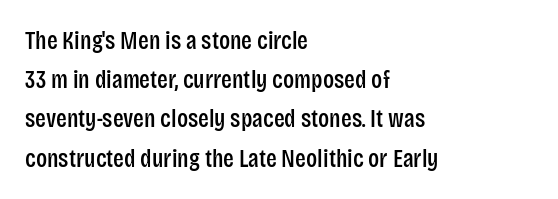
The foot of each line stays bare and open. Upright lettering throughout. Characters follow at the spacing the type designer built in. Line spacing here is normal.
